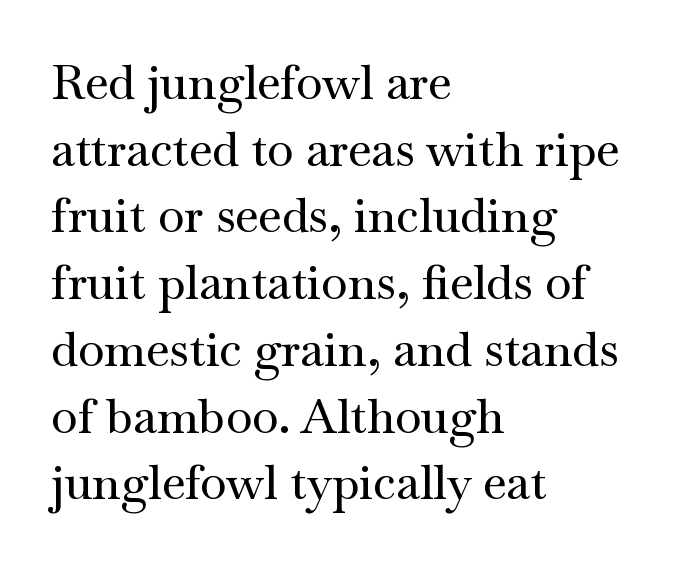
{"serif": "yes", "italic": "no", "width": "wide", "stroke_contrast": "medium", "x_height": "small", "monospaced": "no", "underline": "no", "align": "left", "line_spacing": "normal", "line_spacing_ratio": 1.39, "letter_spacing": "normal", "letter_spacing_em": 0.0, "glyph_px": 48}
